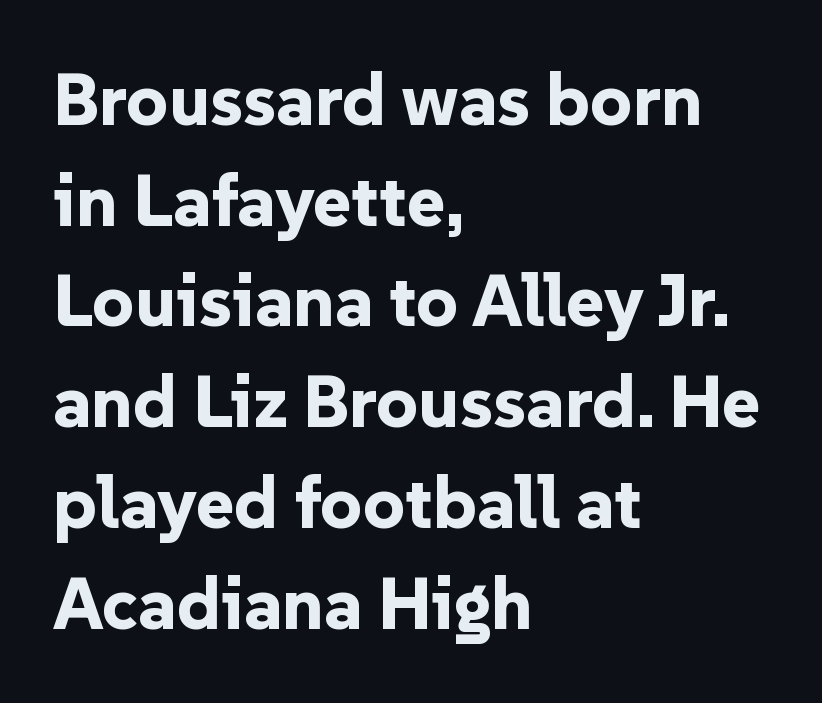
Q: Is the text bold? A: Yes.
Q: Is the text italic (slanted)? A: No, it is upright.
Q: Is the typeface a serif or a sans-serif typeface? A: Sans-serif.
Q: Is the text underlined? A: No.
Q: How is the paragraph aligned? A: Left-aligned.
Q: Is the spacing between letters normal or unusually wide? A: Normal.
Q: Is the spacing between lines tight, normal or loose? A: Normal.
Q: Width (condensed, normal, or wide)? A: Normal.
Q: Stroke contrast? A: Low.
Q: x-height? A: Medium.
Q: Monospaced? A: No.
